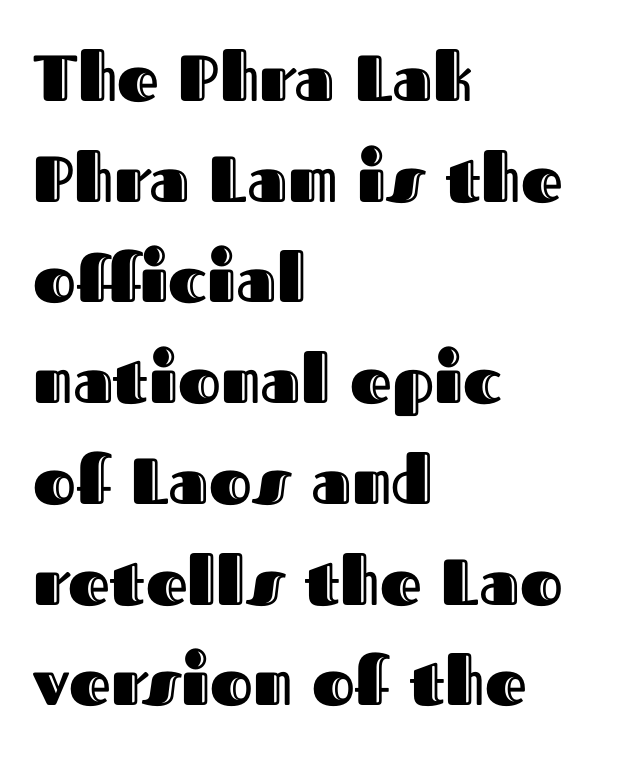
{"italic": "no", "width": "normal", "x_height": "medium", "monospaced": "no", "underline": "no", "align": "left", "line_spacing": "normal", "line_spacing_ratio": 1.55, "letter_spacing": "normal", "letter_spacing_em": 0.0, "glyph_px": 65}
